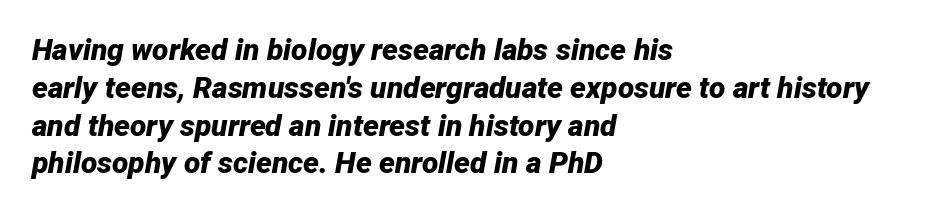
The image shows 30 px bold type, italic (leaning right); set left-aligned, normal line spacing (1.26x), normal letter spacing, not underlined; low stroke contrast and a medium x-height.
